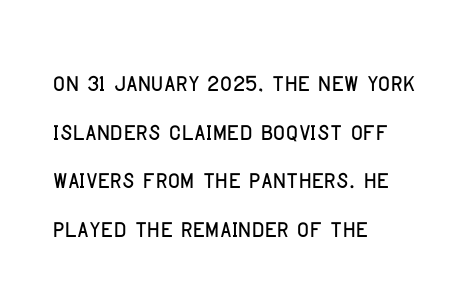
Horizontal alignment here is leftward, the default for most running prose. Caption: standard tracking, unaltered. Notice how the stems are strictly vertical — no italics here. The passage shown is typed in a proportional face where columns would drift.
